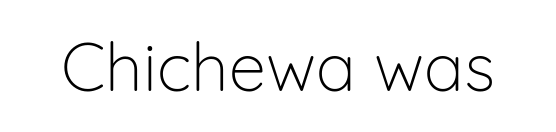
{"serif": "no", "italic": "no", "bold": "no", "weight": "light", "width": "normal", "stroke_contrast": "low", "x_height": "medium", "monospaced": "no", "underline": "no", "letter_spacing": "normal", "letter_spacing_em": 0.0, "glyph_px": 67}
